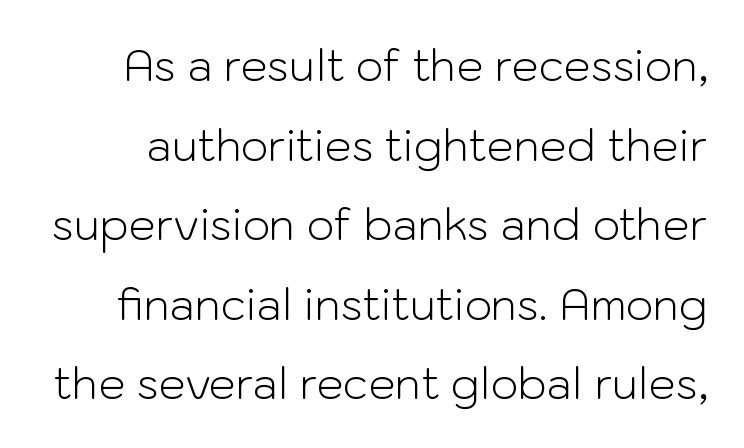
Q: Is the text bold? A: No.
Q: Is the text italic (slanted)? A: No, it is upright.
Q: Is the typeface a serif or a sans-serif typeface? A: Sans-serif.
Q: Is the text underlined? A: No.
Q: Is the spacing between letters normal or unusually wide? A: Normal.
Q: Width (condensed, normal, or wide)? A: Normal.
Q: Stroke contrast? A: Low.
Q: x-height? A: Medium.
Q: Monospaced? A: No.
